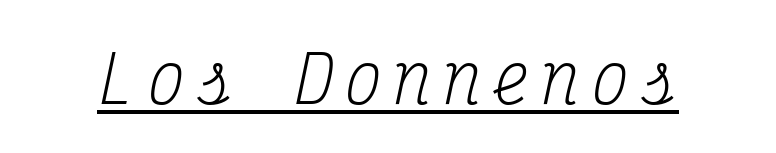
The image shows 64 px regular-weight, condensed serif type, italic (leaning right), monospaced; set underlined; medium stroke contrast and a medium x-height.
